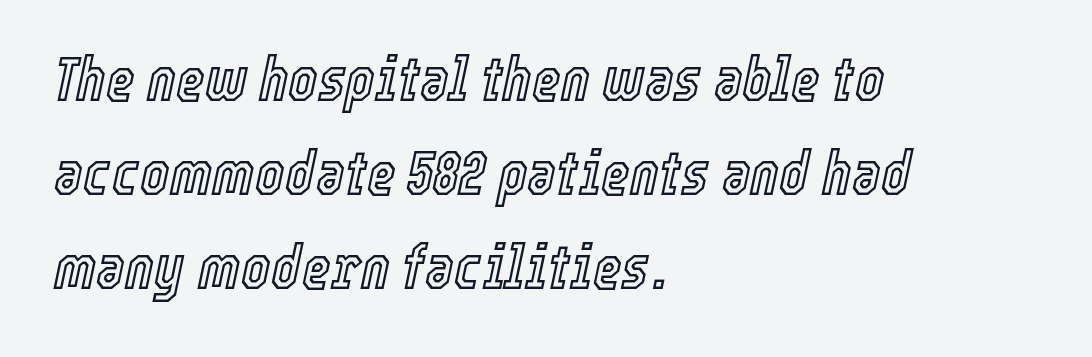
Quick note: underline off. Here the designer chose a conventional face with non-uniform glyph widths. Every character sits at an angle, as italics do. Here the glyphs are tracked normally, forming tight word shapes. Casual observation: everything's shoved over to the left. Vertical spacing — default.
